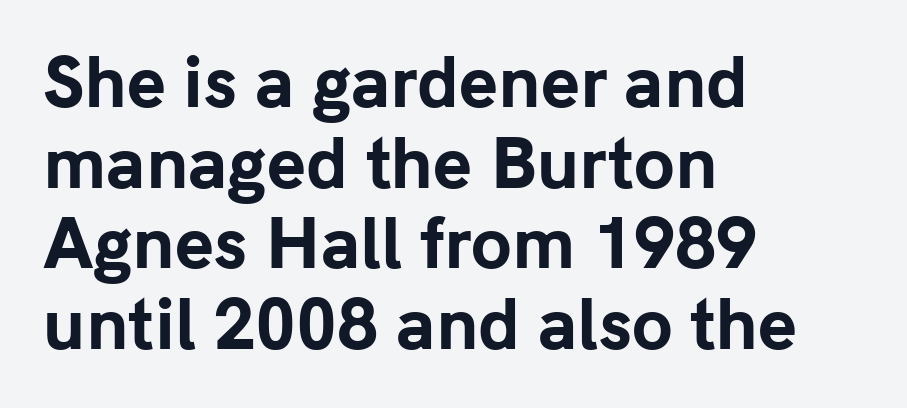
{"serif": "no", "italic": "no", "bold": "yes", "weight": "bold", "width": "normal", "stroke_contrast": "low", "x_height": "medium", "monospaced": "no", "underline": "no", "align": "left", "line_spacing_ratio": 1.22, "letter_spacing": "normal", "letter_spacing_em": 0.0, "glyph_px": 66}
